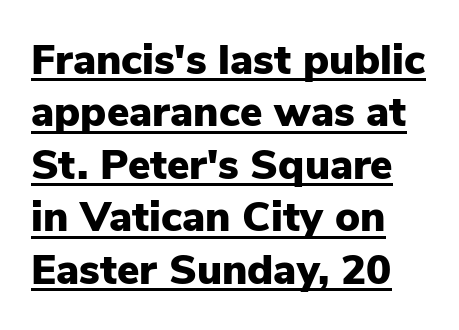
The image shows 42 px heavy sans-serif type, upright; set left-aligned, normal line spacing (1.25x), normal letter spacing, underlined; low stroke contrast and a medium x-height.
